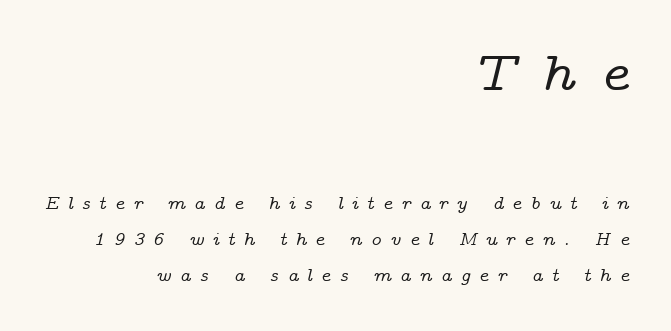
{"serif": "yes", "italic": "yes", "lean": "right", "slant_degrees": 14, "width": "wide", "stroke_contrast": "low", "x_height": "medium", "monospaced": "no", "underline": "no", "align": "right", "line_spacing_ratio": 1.88, "letter_spacing": "wide", "letter_spacing_em": 0.43, "larger_block": "first", "size_ratio": 2.95, "glyph_px": 56}
